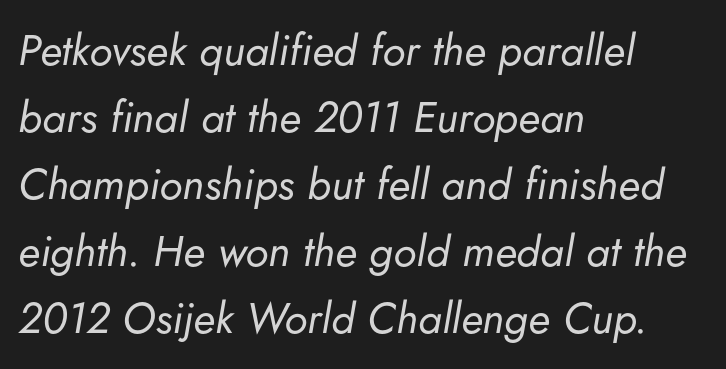
Q: Is the text bold? A: No.
Q: Is the text italic (slanted)? A: Yes, it leans right by about 5 degrees.
Q: Is the text underlined? A: No.
Q: How is the paragraph aligned? A: Left-aligned.
Q: Is the spacing between letters normal or unusually wide? A: Normal.
Q: Is the spacing between lines tight, normal or loose? A: Normal.
Q: Width (condensed, normal, or wide)? A: Normal.
Q: Stroke contrast? A: Low.
Q: x-height? A: Small.
Q: Monospaced? A: No.
